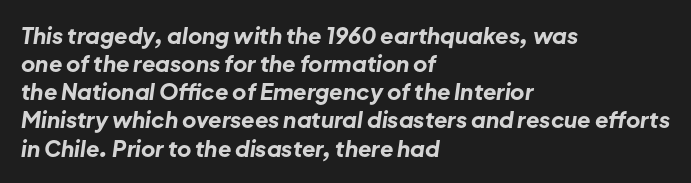
{"italic": "yes", "lean": "right", "slant_degrees": 8, "bold": "yes", "underline": "no", "align": "left", "line_spacing": "normal", "line_spacing_ratio": 1.28, "letter_spacing": "normal", "letter_spacing_em": 0.0, "glyph_px": 22}
